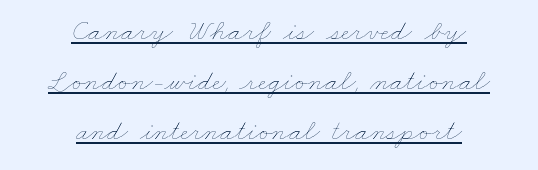
{"bold": "no", "weight": "thin", "width": "wide", "stroke_contrast": "low", "x_height": "small", "monospaced": "no", "underline": "yes", "align": "center", "line_spacing_ratio": 1.72, "letter_spacing": "normal", "letter_spacing_em": 0.0, "glyph_px": 29}
